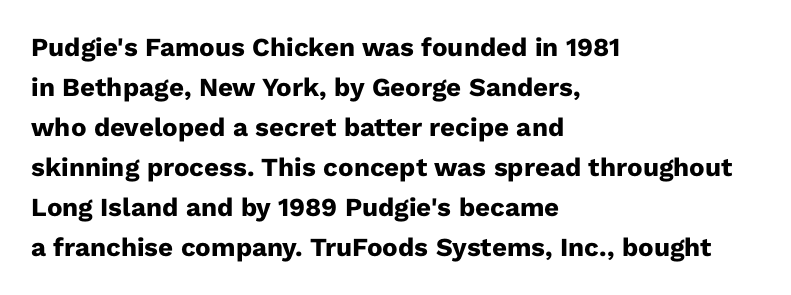
The image shows 26 px bold type, upright; set left-aligned, normal line spacing (1.54x), normal letter spacing, not underlined.
